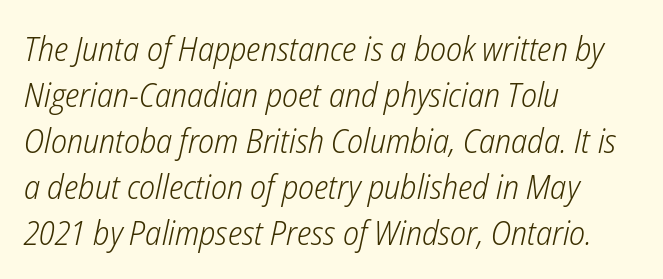
Q: Is the text bold? A: No.
Q: Is the text italic (slanted)? A: Yes, it leans right by about 12 degrees.
Q: Is the text underlined? A: No.
Q: How is the paragraph aligned? A: Left-aligned.
Q: Is the spacing between letters normal or unusually wide? A: Normal.
Q: Is the spacing between lines tight, normal or loose? A: Normal.
Q: Width (condensed, normal, or wide)? A: Condensed.
Q: Stroke contrast? A: Low.
Q: x-height? A: Medium.
Q: Monospaced? A: No.
